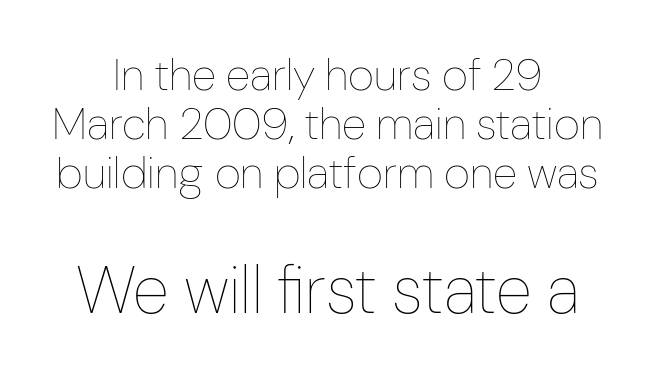
Q: Is the text bold? A: No.
Q: Is the text italic (slanted)? A: No, it is upright.
Q: Is the text underlined? A: No.
Q: How is the paragraph aligned? A: Centered.
Q: Is the spacing between letters normal or unusually wide? A: Normal.
Q: Is the spacing between lines tight, normal or loose? A: Tight.
Q: Which block of text is set in a larger size, the first (top) or the second (bottom)? A: The second (bottom) one.
Q: Width (condensed, normal, or wide)? A: Condensed.
Q: Stroke contrast? A: Low.
Q: x-height? A: Medium.
Q: Monospaced? A: No.
